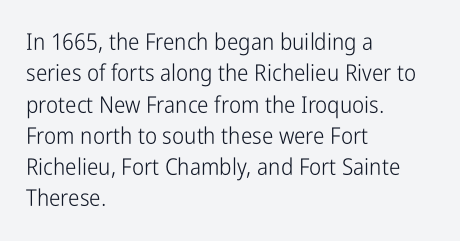
{"italic": "no", "bold": "no", "underline": "no", "align": "left", "line_spacing": "normal", "line_spacing_ratio": 1.36, "letter_spacing": "normal", "letter_spacing_em": 0.0, "glyph_px": 23}
